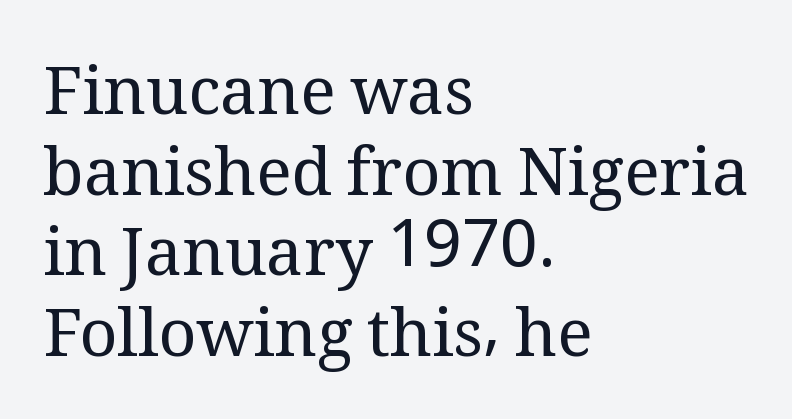
The image shows 66 px regular-weight serif type, upright; set left-aligned, line spacing 1.22x, normal letter spacing, not underlined; medium stroke contrast and a medium x-height.
